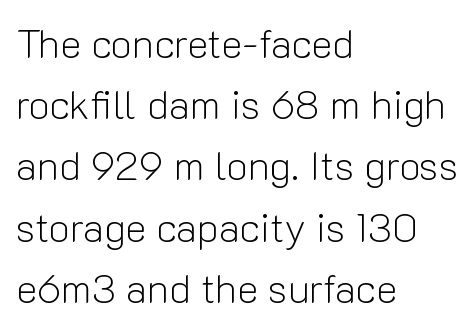
The letters stand straight up with perfectly vertical stems. Vertical spacing — default. In terms of letterspacing, this is plain default setting. Underline: absent.
